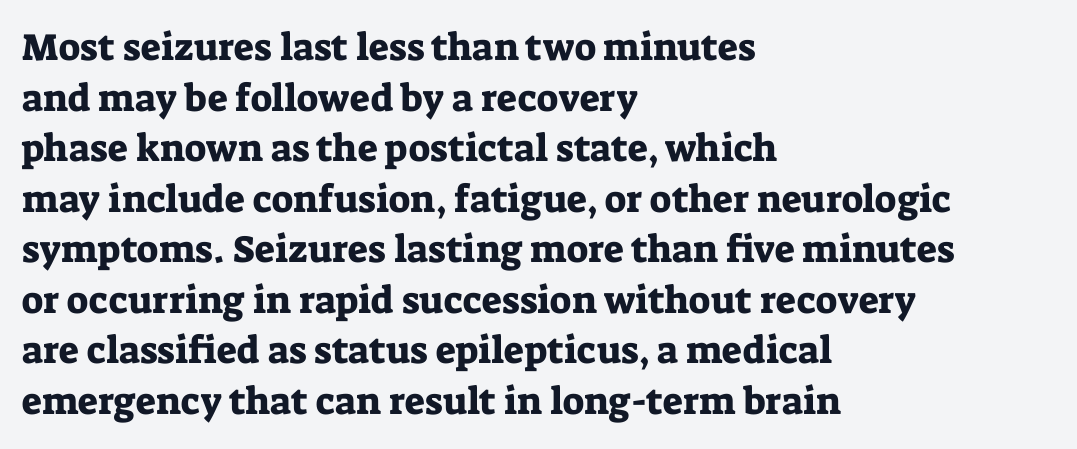
The space directly below the letters is spotless. Characters follow at the spacing the type designer built in. Regular leading. This is serif lettering, the kind often seen in printed books. Short and long lines alike share a common starting point at left.
